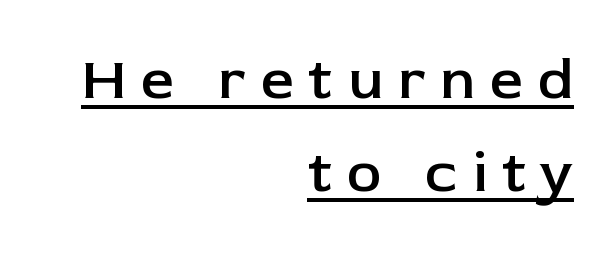
The image shows 58 px semibold sans-serif type, upright; set right-aligned, normal line spacing (1.6x), unusually wide letter spacing (+0.26 em), underlined; low stroke contrast and a medium x-height.
